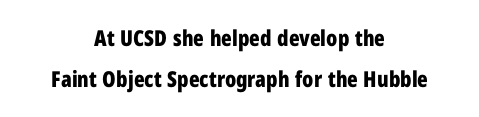
The image shows 22 px bold type, upright; set centered, line spacing 1.87x, normal letter spacing, not underlined.
